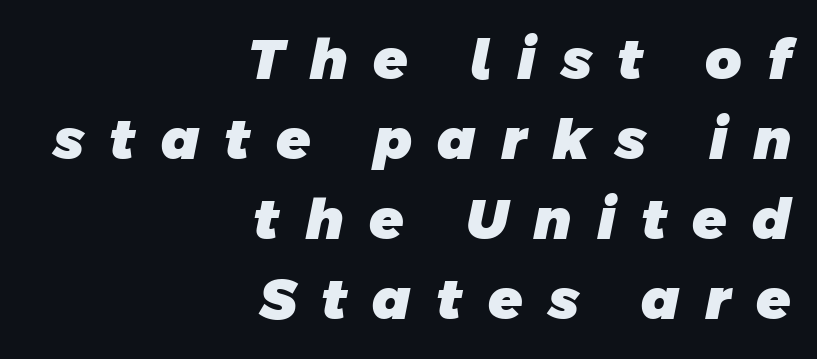
Q: Is the text bold? A: Yes.
Q: Is the typeface a serif or a sans-serif typeface? A: Sans-serif.
Q: Is the text underlined? A: No.
Q: How is the paragraph aligned? A: Right-aligned.
Q: Is the spacing between letters normal or unusually wide? A: Unusually wide.
Q: Is the spacing between lines tight, normal or loose? A: Normal.
Q: Width (condensed, normal, or wide)? A: Normal.
Q: Stroke contrast? A: Low.
Q: x-height? A: Large.
Q: Monospaced? A: No.
